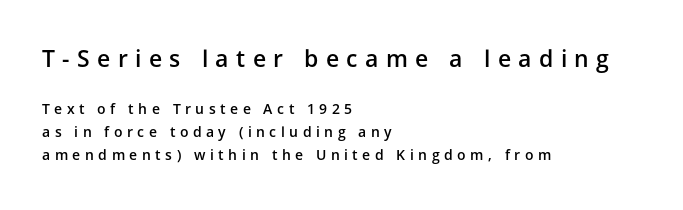
The image shows 23 px text type, upright; set left-aligned, normal line spacing (1.64x), unusually wide letter spacing (+0.32 em), not underlined; the first (top) block is 1.64x larger.
